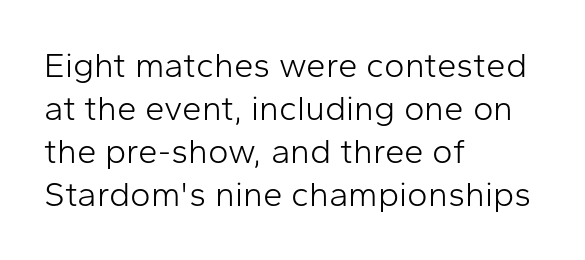
Q: Is the text bold? A: No.
Q: Is the text italic (slanted)? A: No, it is upright.
Q: Is the typeface a serif or a sans-serif typeface? A: Sans-serif.
Q: Is the text underlined? A: No.
Q: How is the paragraph aligned? A: Left-aligned.
Q: Is the spacing between letters normal or unusually wide? A: Normal.
Q: Width (condensed, normal, or wide)? A: Normal.
Q: Stroke contrast? A: Low.
Q: x-height? A: Medium.
Q: Monospaced? A: No.
